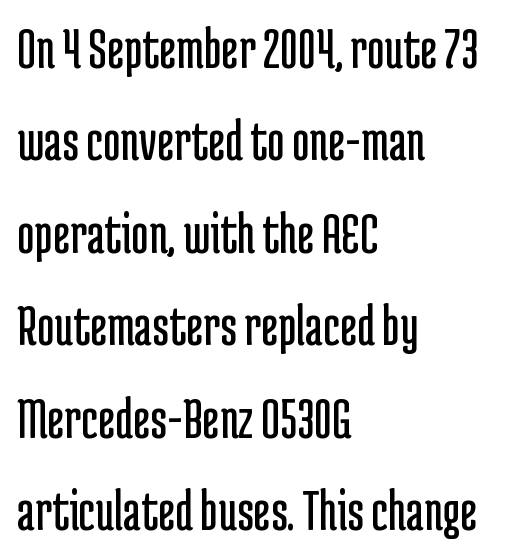
Typographically, this falls in the sans-serif category. Tracking value appears to be zero — textbook default spacing. The strokes are not fattened; the text isn't bold. The rendering uses natural spacing where letterforms have individual widths. Horizontally, the lines are justified to the leading edge only. Descender tails drop into unmarked territory.
